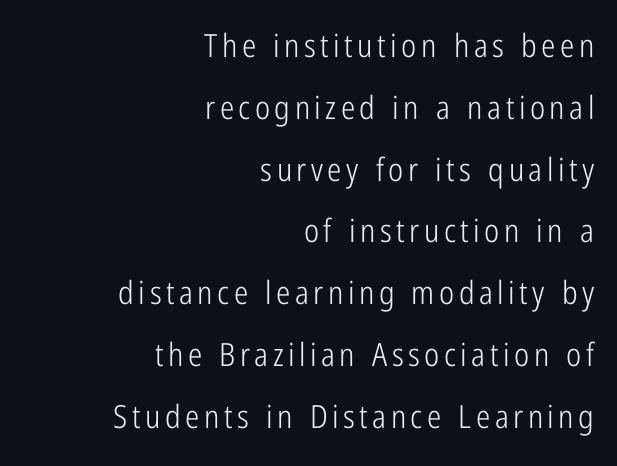
The image shows 32 px light, condensed sans-serif type, upright; set right-aligned, loose line spacing (1.93x), not underlined; low stroke contrast and a medium x-height.
